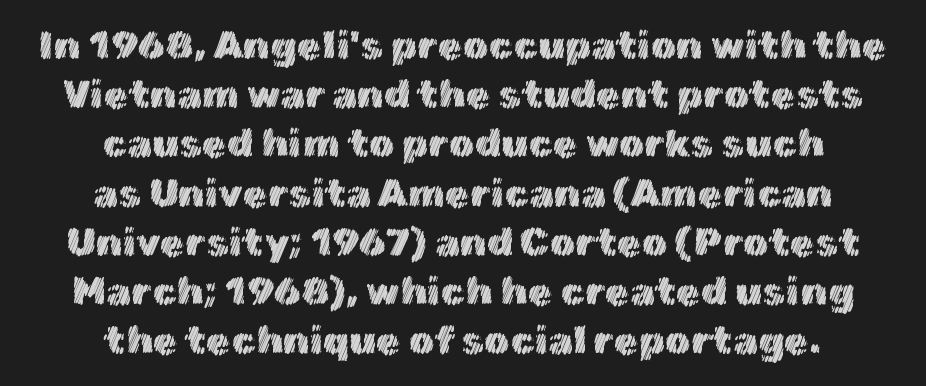
Every stem runs plumb, perpendicular to the baseline. Underline: absent. Horizontal alignment here is central, giving a formal, balanced look. Each letter keeps its own natural width here, so spacing adapts to shape. Words appear dense and cohesive because spacing is normal.
